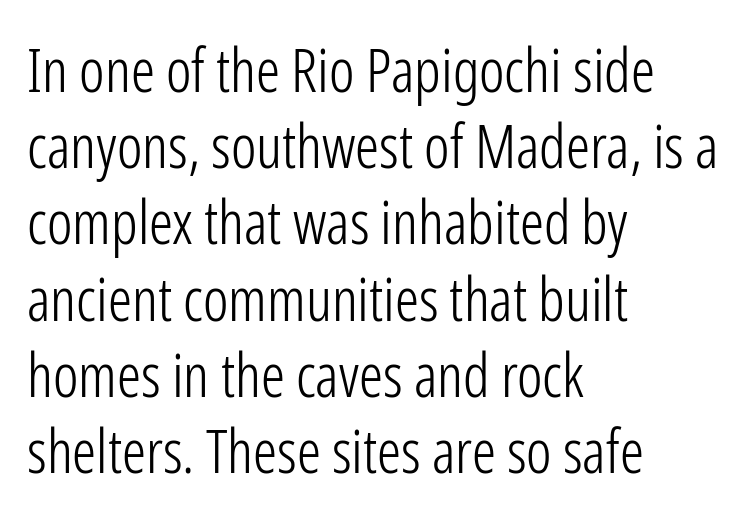
{"serif": "no", "italic": "no", "bold": "no", "weight": "light", "width": "condensed", "stroke_contrast": "low", "x_height": "medium", "monospaced": "no", "underline": "no", "align": "left", "line_spacing": "normal", "line_spacing_ratio": 1.27, "letter_spacing": "normal", "letter_spacing_em": 0.0, "glyph_px": 60}
